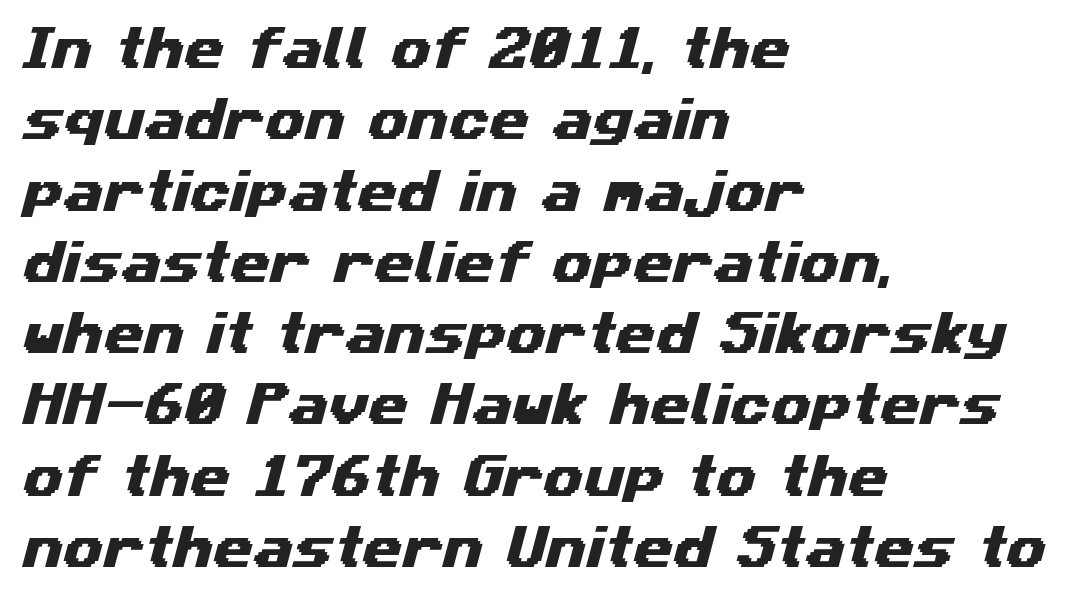
{"serif": "no", "width": "wide", "stroke_contrast": "medium", "x_height": "medium", "monospaced": "no", "underline": "no", "align": "left", "line_spacing": "normal", "line_spacing_ratio": 1.55, "letter_spacing": "normal", "letter_spacing_em": 0.0, "glyph_px": 46}
